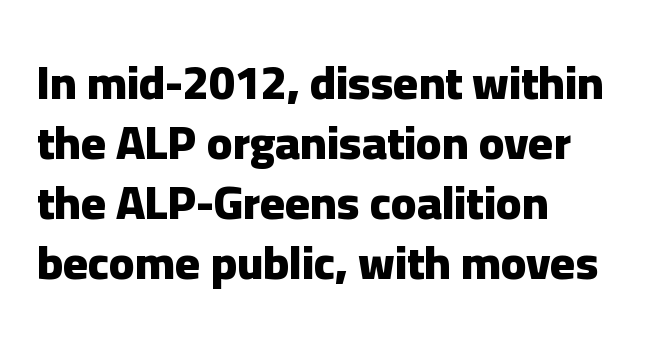
Q: Is the text bold? A: Yes.
Q: Is the text italic (slanted)? A: No, it is upright.
Q: Is the typeface a serif or a sans-serif typeface? A: Sans-serif.
Q: Is the text underlined? A: No.
Q: How is the paragraph aligned? A: Left-aligned.
Q: Is the spacing between letters normal or unusually wide? A: Normal.
Q: Is the spacing between lines tight, normal or loose? A: Normal.
Q: Width (condensed, normal, or wide)? A: Normal.
Q: Stroke contrast? A: Low.
Q: x-height? A: Medium.
Q: Monospaced? A: No.
